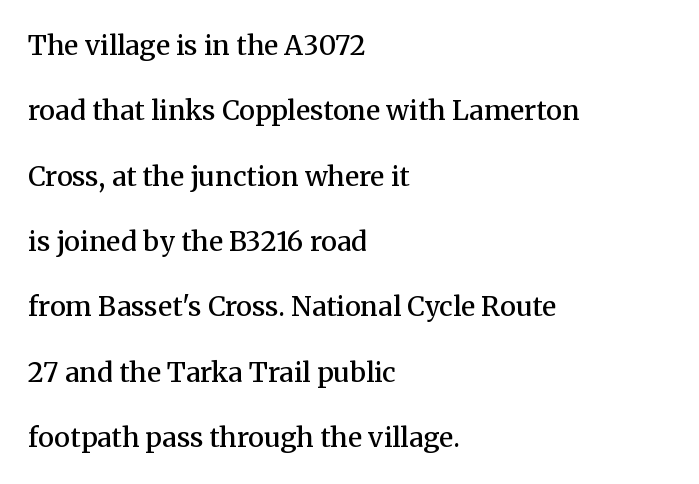
Every letter is mildly thick-stroked: semibold rather than bold. Bare-footed words on every line. Which margin do the lines hug? The left one — the right edge is uneven. The passage shown has conventional tracking throughout.
